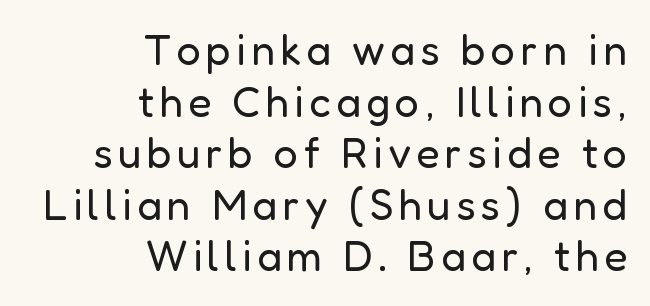
Note the varied advance widths — an 'i' is clearly narrower than an 'm'. Unlike italic type, these characters show no tilt at all. Every row of glyphs terminates at an identical x-position on the right. The face used here is a sans, in the tradition of grotesques and geometrics. The face looks like a standard text weight, possibly lighter.
